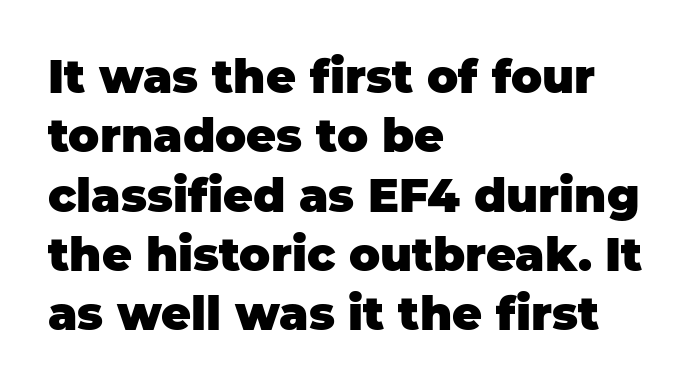
Q: Is the text bold? A: Yes.
Q: Is the text italic (slanted)? A: No, it is upright.
Q: Is the typeface a serif or a sans-serif typeface? A: Sans-serif.
Q: Is the text underlined? A: No.
Q: How is the paragraph aligned? A: Left-aligned.
Q: Is the spacing between letters normal or unusually wide? A: Normal.
Q: Is the spacing between lines tight, normal or loose? A: Normal.
Q: Width (condensed, normal, or wide)? A: Normal.
Q: Stroke contrast? A: Low.
Q: x-height? A: Large.
Q: Monospaced? A: No.
